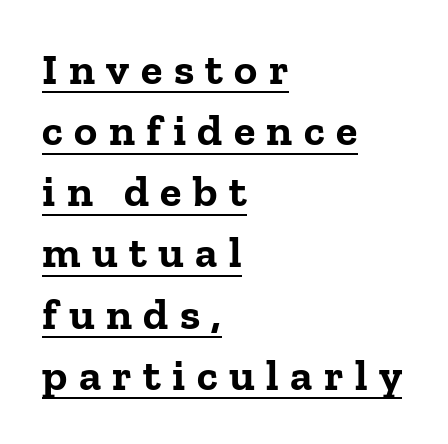
Looks like regular typesetting: each glyph gets only the width it needs. Honestly, the row spacing looks completely unremarkable. The tracking jumps out immediately: characters are airy and widely separated. Quick note: underline on.
